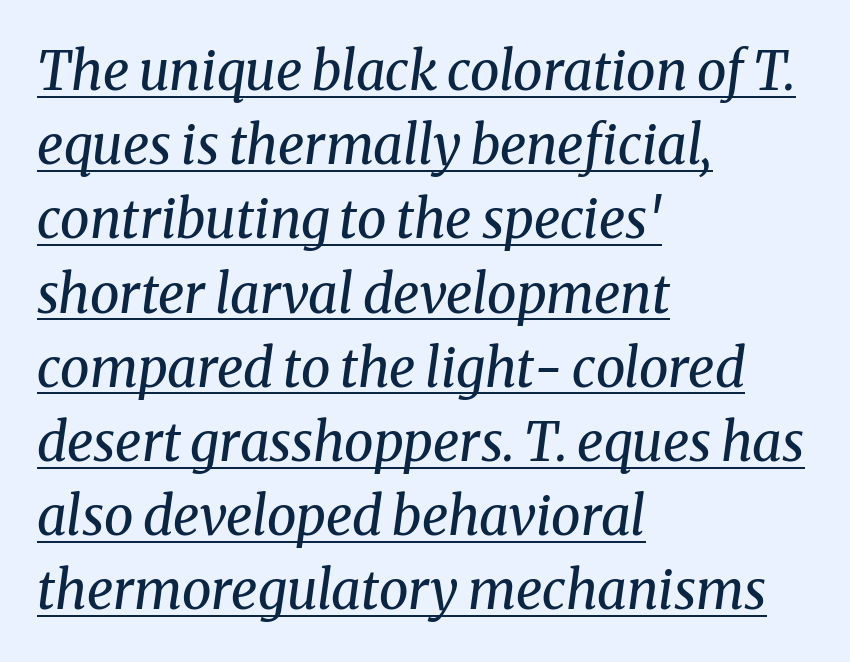
{"serif": "yes", "italic": "yes", "lean": "right", "slant_degrees": 8, "bold": "no", "weight": "regular", "width": "normal", "stroke_contrast": "medium", "x_height": "medium", "monospaced": "no", "underline": "yes", "align": "left", "line_spacing": "normal", "line_spacing_ratio": 1.4, "letter_spacing": "normal", "letter_spacing_em": 0.0, "glyph_px": 53}
